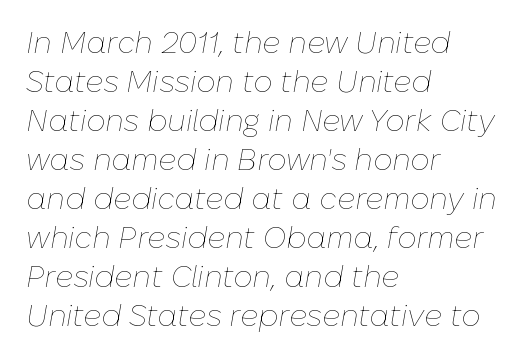
Q: Is the text bold? A: No.
Q: Is the text italic (slanted)? A: Yes, it leans right by about 10 degrees.
Q: Is the text underlined? A: No.
Q: How is the paragraph aligned? A: Left-aligned.
Q: Is the spacing between letters normal or unusually wide? A: Normal.
Q: Is the spacing between lines tight, normal or loose? A: Normal.
Q: Width (condensed, normal, or wide)? A: Normal.
Q: Stroke contrast? A: Low.
Q: x-height? A: Medium.
Q: Monospaced? A: No.
